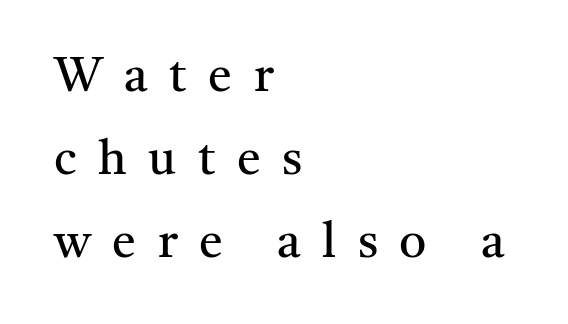
{"serif": "yes", "italic": "no", "bold": "no", "weight": "regular", "width": "normal", "stroke_contrast": "medium", "x_height": "medium", "monospaced": "no", "underline": "no", "align": "left", "line_spacing_ratio": 1.73, "letter_spacing": "wide", "letter_spacing_em": 0.45, "glyph_px": 48}
